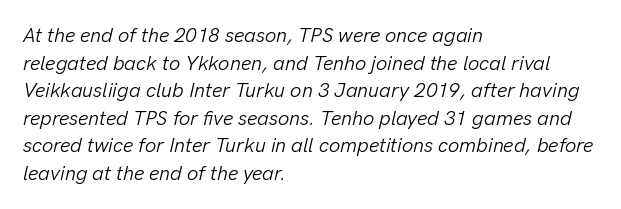
Q: Is the text bold? A: No.
Q: Is the text italic (slanted)? A: Yes, it leans right by about 13 degrees.
Q: Is the text underlined? A: No.
Q: How is the paragraph aligned? A: Left-aligned.
Q: Is the spacing between letters normal or unusually wide? A: Normal.
Q: Is the spacing between lines tight, normal or loose? A: Normal.
